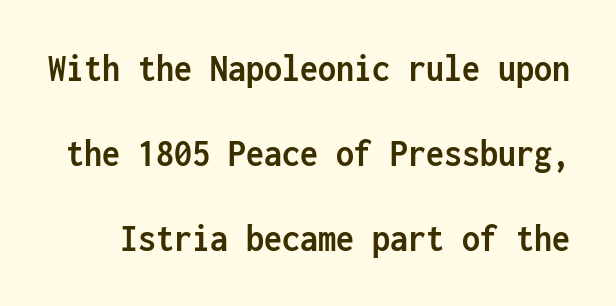
Q: Is the text bold? A: Yes.
Q: Is the text italic (slanted)? A: No, it is upright.
Q: Is the typeface a serif or a sans-serif typeface? A: Sans-serif.
Q: Is the text underlined? A: No.
Q: Is the spacing between letters normal or unusually wide? A: Normal.
Q: Is the spacing between lines tight, normal or loose? A: Loose.
Q: Width (condensed, normal, or wide)? A: Condensed.
Q: Stroke contrast? A: Low.
Q: x-height? A: Medium.
Q: Monospaced? A: Yes.
